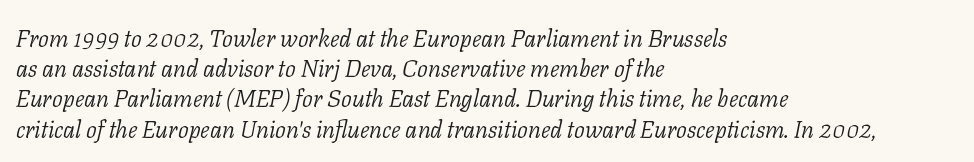
Q: Is the text bold? A: No.
Q: Is the text italic (slanted)? A: Yes, it leans right by about 11 degrees.
Q: Is the text underlined? A: No.
Q: How is the paragraph aligned? A: Left-aligned.
Q: Is the spacing between letters normal or unusually wide? A: Normal.
Q: Is the spacing between lines tight, normal or loose? A: Normal.
